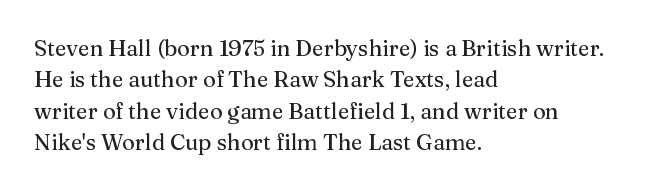
Q: Is the text italic (slanted)? A: No, it is upright.
Q: Is the text underlined? A: No.
Q: How is the paragraph aligned? A: Left-aligned.
Q: Is the spacing between letters normal or unusually wide? A: Normal.
Q: Is the spacing between lines tight, normal or loose? A: Normal.
